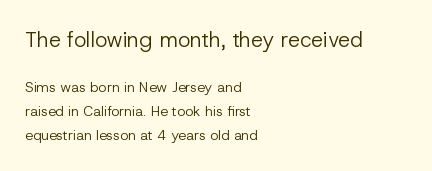
Q: Is the text bold? A: No.
Q: Is the text italic (slanted)? A: No, it is upright.
Q: Is the text underlined? A: No.
Q: How is the paragraph aligned? A: Left-aligned.
Q: Is the spacing between letters normal or unusually wide? A: Normal.
Q: Is the spacing between lines tight, normal or loose? A: Normal.
Q: Which block of text is set in a larger size, the first (top) or the second (bottom)? A: The first (top) one.
